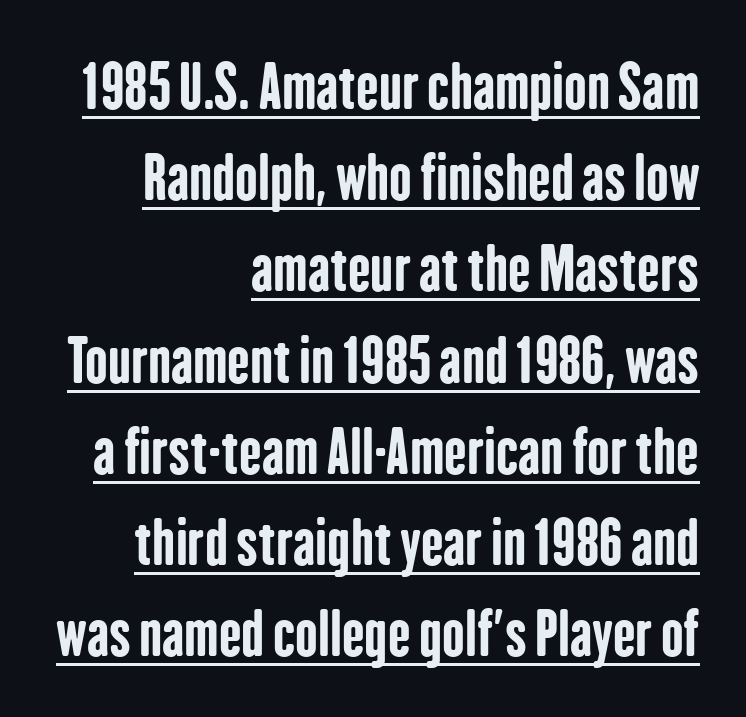
{"serif": "no", "italic": "no", "bold": "yes", "weight": "bold", "width": "condensed", "stroke_contrast": "low", "x_height": "medium", "monospaced": "no", "underline": "yes", "align": "right", "line_spacing": "normal", "line_spacing_ratio": 1.52, "letter_spacing": "normal", "letter_spacing_em": 0.0, "glyph_px": 60}
